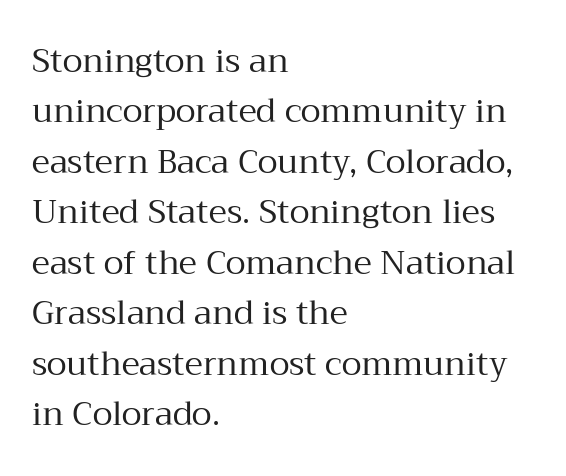
Q: Is the text bold? A: No.
Q: Is the text italic (slanted)? A: No, it is upright.
Q: Is the typeface a serif or a sans-serif typeface? A: Serif.
Q: Is the text underlined? A: No.
Q: How is the paragraph aligned? A: Left-aligned.
Q: Is the spacing between letters normal or unusually wide? A: Normal.
Q: Is the spacing between lines tight, normal or loose? A: Normal.
Q: Width (condensed, normal, or wide)? A: Normal.
Q: Stroke contrast? A: Medium.
Q: x-height? A: Medium.
Q: Monospaced? A: No.
